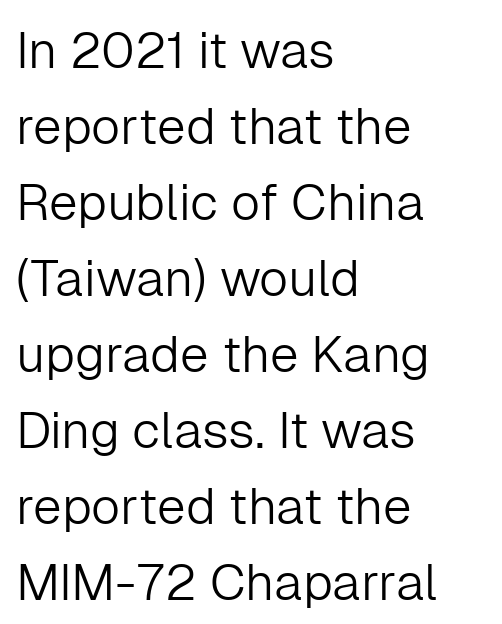
Q: Is the text bold? A: No.
Q: Is the text italic (slanted)? A: No, it is upright.
Q: Is the typeface a serif or a sans-serif typeface? A: Sans-serif.
Q: Is the text underlined? A: No.
Q: How is the paragraph aligned? A: Left-aligned.
Q: Is the spacing between letters normal or unusually wide? A: Normal.
Q: Is the spacing between lines tight, normal or loose? A: Normal.
Q: Width (condensed, normal, or wide)? A: Normal.
Q: Stroke contrast? A: Low.
Q: x-height? A: Medium.
Q: Monospaced? A: No.
